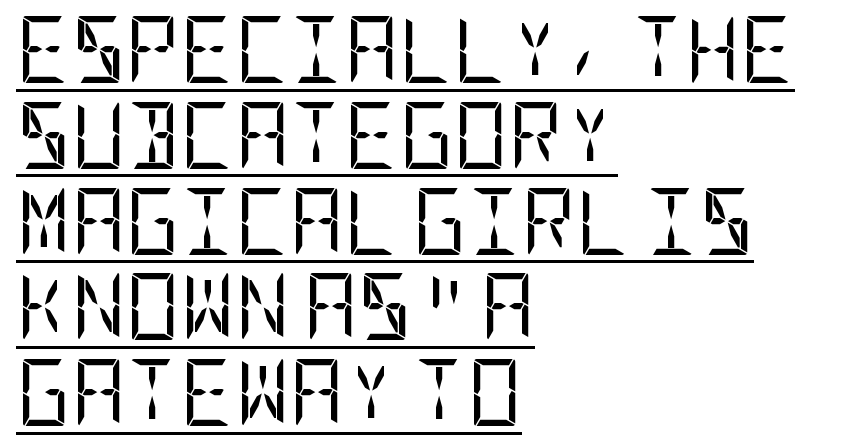
The image shows 67 px regular-weight, condensed sans-serif type, upright; set left-aligned, normal line spacing (1.28x), normal letter spacing, underlined; low stroke contrast and a large x-height.
